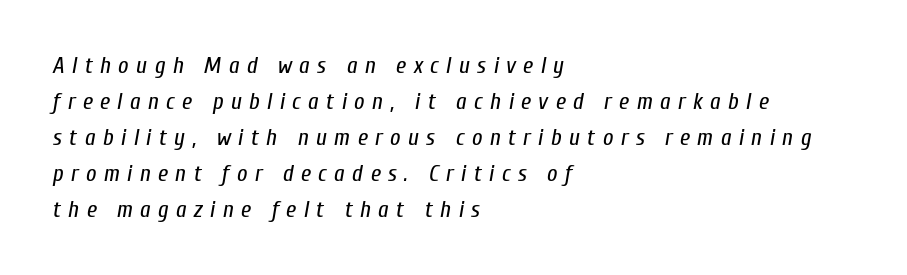
{"italic": "yes", "lean": "right", "slant_degrees": 10, "bold": "no", "underline": "no", "align": "left", "line_spacing": "normal", "line_spacing_ratio": 1.56, "letter_spacing": "wide", "letter_spacing_em": 0.32, "glyph_px": 23}
